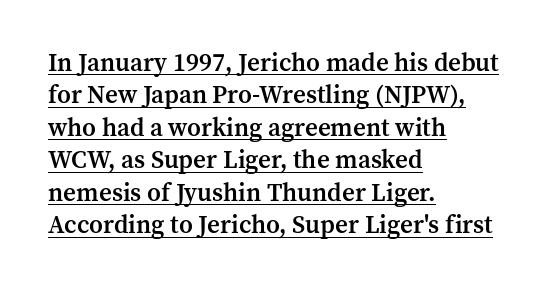
Caption: standard tracking, unaltered. A student would call this left alignment; a typographer would say flush left, rag right. A baseline rule has been typeset under these characters. The vertical gap from one line to the next is medium. The rendering uses a semibold face; strokes are thickened but not to full bold. This is the regular roman posture of the typeface.
